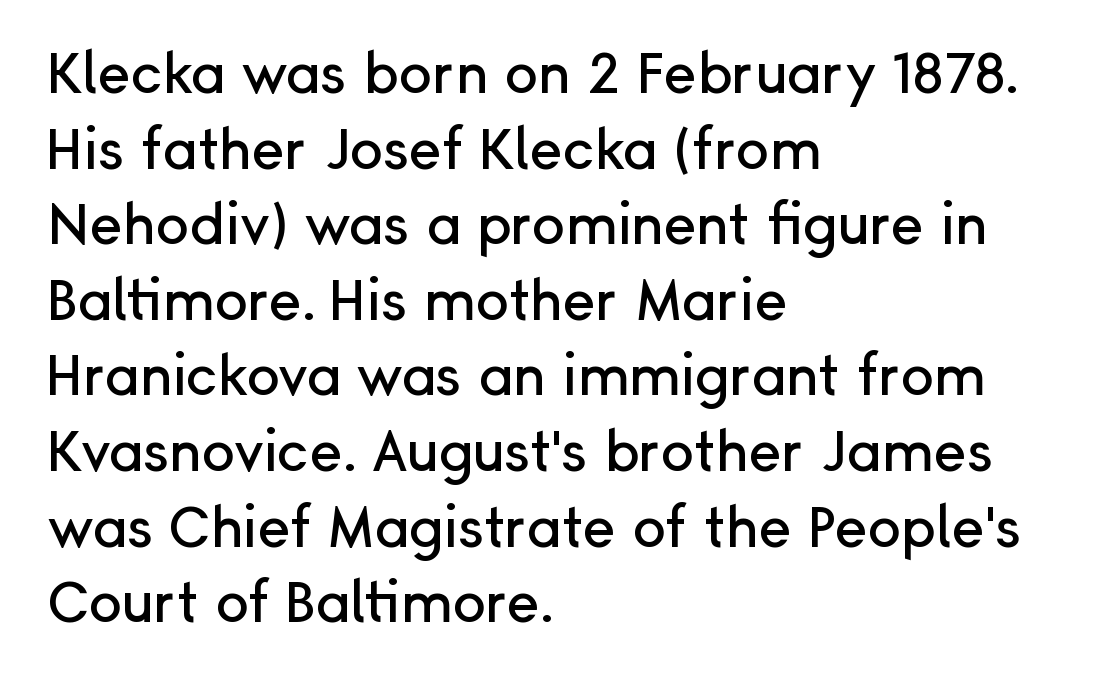
Q: Is the text italic (slanted)? A: No, it is upright.
Q: Is the typeface a serif or a sans-serif typeface? A: Sans-serif.
Q: Is the text underlined? A: No.
Q: How is the paragraph aligned? A: Left-aligned.
Q: Is the spacing between letters normal or unusually wide? A: Normal.
Q: Is the spacing between lines tight, normal or loose? A: Normal.
Q: Width (condensed, normal, or wide)? A: Normal.
Q: Stroke contrast? A: Low.
Q: x-height? A: Medium.
Q: Monospaced? A: No.
